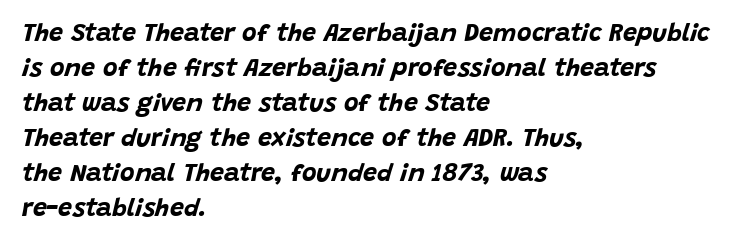
Q: Is the text bold? A: Yes.
Q: Is the text italic (slanted)? A: Yes, it leans right by about 15 degrees.
Q: Is the text underlined? A: No.
Q: How is the paragraph aligned? A: Left-aligned.
Q: Is the spacing between letters normal or unusually wide? A: Normal.
Q: Is the spacing between lines tight, normal or loose? A: Normal.
